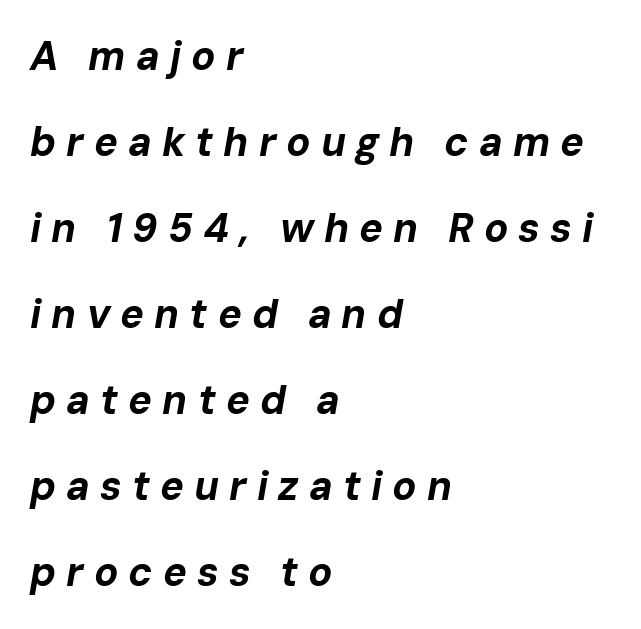
{"italic": "yes", "lean": "right", "slant_degrees": 10, "bold": "yes", "weight": "bold", "width": "normal", "stroke_contrast": "low", "x_height": "medium", "monospaced": "no", "underline": "no", "align": "left", "line_spacing": "loose", "line_spacing_ratio": 2.15, "letter_spacing": "wide", "letter_spacing_em": 0.25, "glyph_px": 40}
